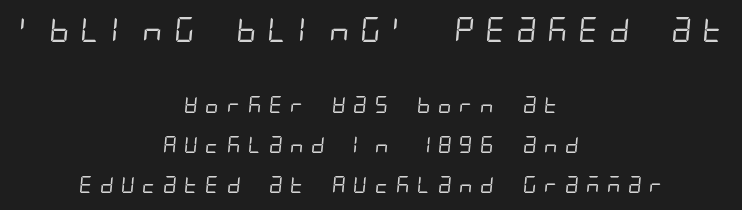
This rendering features lettering with no underline. No chunkiness to these letters — they're not bold. You get the large type first, then a drop to smaller type. A typesetter would call this leading open, well beyond the default. The line texture is sparse and dotted thanks to wide tracking.
